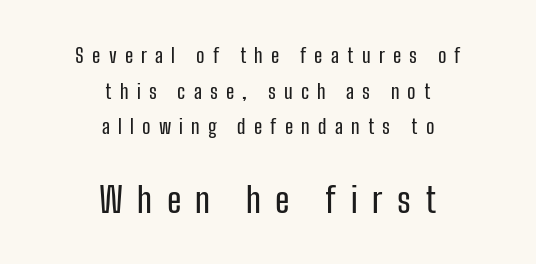
{"serif": "no", "italic": "no", "width": "condensed", "stroke_contrast": "low", "x_height": "medium", "monospaced": "no", "underline": "no", "align": "center", "line_spacing_ratio": 1.78, "letter_spacing": "wide", "letter_spacing_em": 0.41, "larger_block": "second", "size_ratio": 1.75, "glyph_px": 35}
